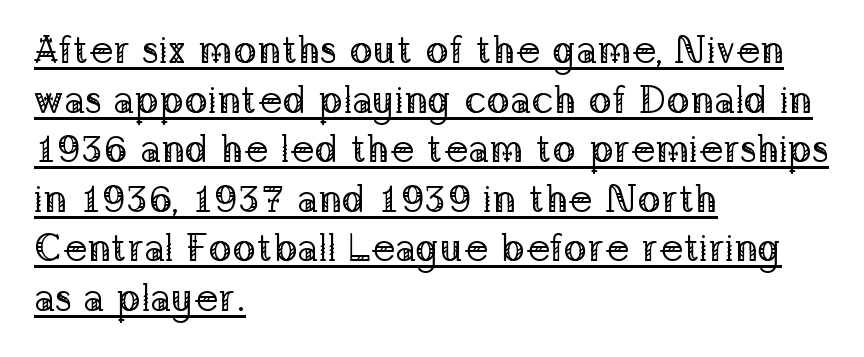
The image shows 39 px regular-weight serif type, upright; set left-aligned, normal line spacing (1.27x), normal letter spacing, underlined; low stroke contrast and a medium x-height.
